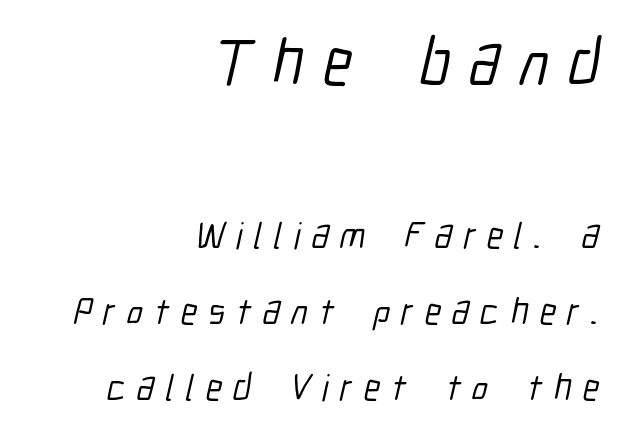
{"serif": "no", "width": "condensed", "stroke_contrast": "low", "x_height": "medium", "monospaced": "no", "underline": "no", "align": "right", "line_spacing": "loose", "line_spacing_ratio": 2.06, "letter_spacing": "wide", "letter_spacing_em": 0.3, "larger_block": "first", "size_ratio": 1.76, "glyph_px": 65}
